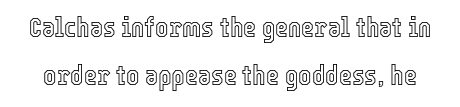
The image shows 28 px condensed type, upright; set line spacing 1.71x, normal letter spacing, not underlined; a medium x-height.
